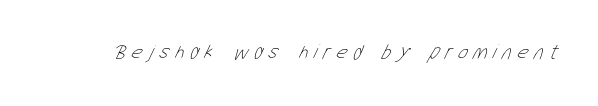
{"bold": "no", "underline": "no", "letter_spacing": "wide", "letter_spacing_em": 0.28, "glyph_px": 21}
